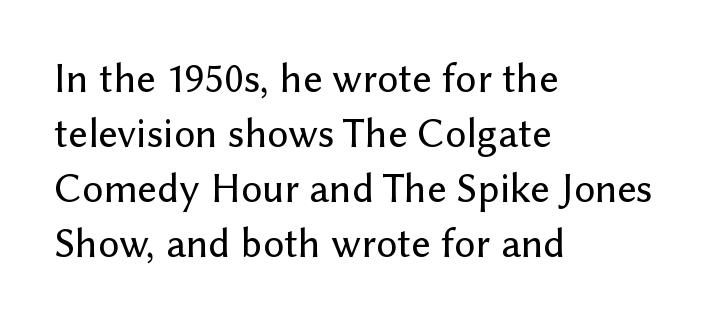
{"serif": "no", "italic": "no", "width": "normal", "stroke_contrast": "low", "x_height": "medium", "monospaced": "no", "underline": "no", "align": "left", "line_spacing": "normal", "line_spacing_ratio": 1.31, "letter_spacing": "normal", "letter_spacing_em": 0.0, "glyph_px": 42}
